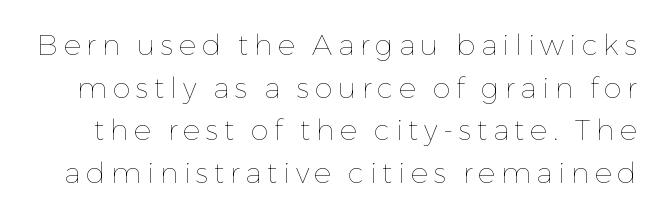
The image shows 29 px thin type, upright; set normal line spacing (1.47x), not underlined; low stroke contrast and a medium x-height.
